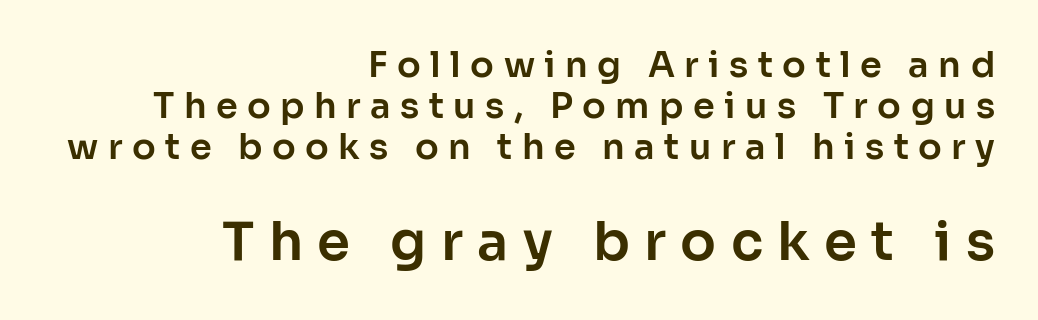
The image shows 53 px sans-serif type, upright; set right-aligned, line spacing 1.17x, unusually wide letter spacing (+0.27 em), not underlined; the second (bottom) block is 1.51x larger; low stroke contrast and a medium x-height.
